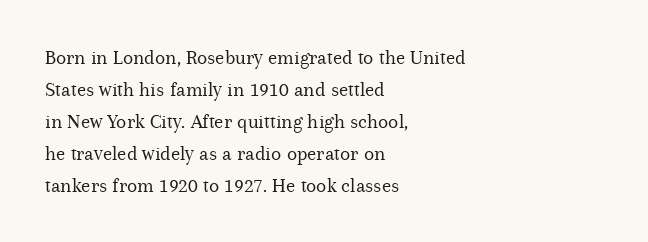
Vertical strokes here are truly vertical. The paragraph has a hard left edge and a soft right edge. The rendering uses a moderate line-height, typical for paragraphs. The cut favours lightness, reaching ordinary text weight at its darkest.
